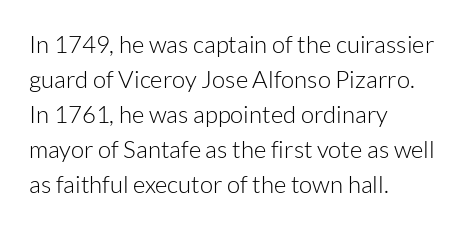
No word sits above an underline. This is the regular roman posture of the typeface. The lines in this sample share a left origin and differ only in where they stop. Successive baselines arrive at the customary interval.
